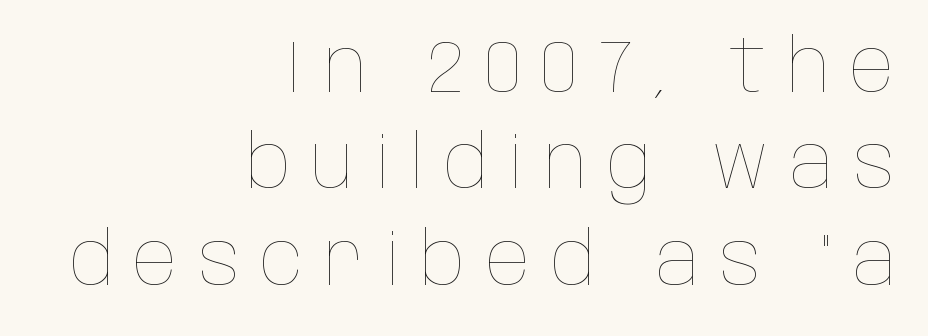
Q: Is the text bold? A: No.
Q: Is the text italic (slanted)? A: No, it is upright.
Q: Is the text underlined? A: No.
Q: How is the paragraph aligned? A: Right-aligned.
Q: Is the spacing between letters normal or unusually wide? A: Unusually wide.
Q: Is the spacing between lines tight, normal or loose? A: Normal.
Q: Width (condensed, normal, or wide)? A: Condensed.
Q: Stroke contrast? A: Low.
Q: x-height? A: Large.
Q: Monospaced? A: No.
